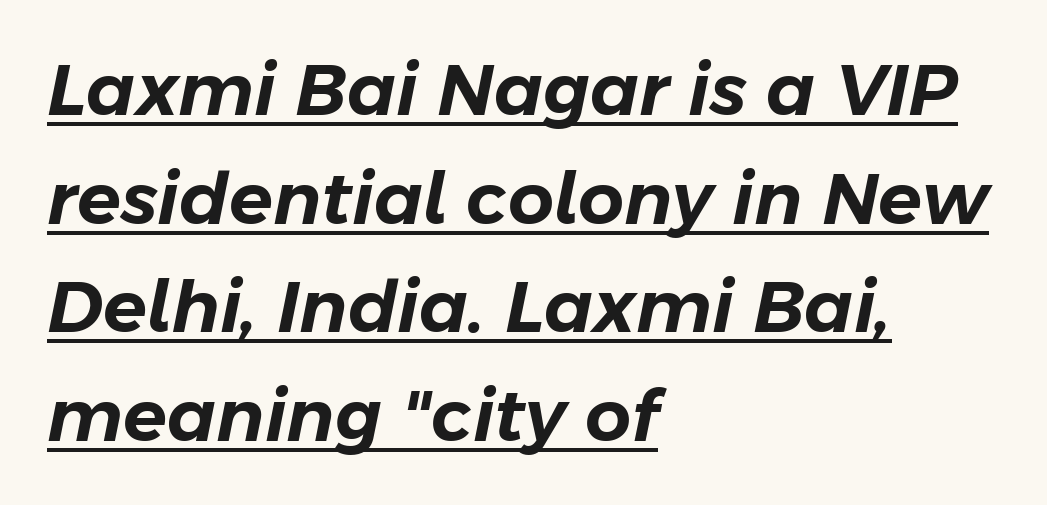
One glance says typical: line gaps are just what's usual. Does the lettering tilt? It does — this is italic. Tracking here is standard; glyphs follow each other at the usual distance. Every word sits above its own underline.
